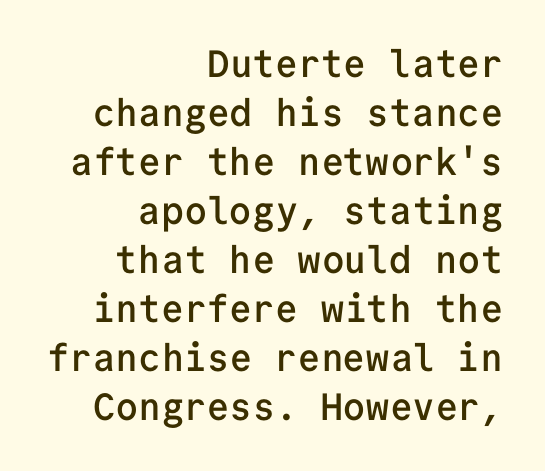
The rag falls on the left side of this text block. Tracking here is standard; glyphs follow each other at the usual distance. Is this a fixed-width face? Yes — each glyph sits in an identical cell. The rows are spaced the way most documents space them. Strokes here are thickened, but only to semibold level.
